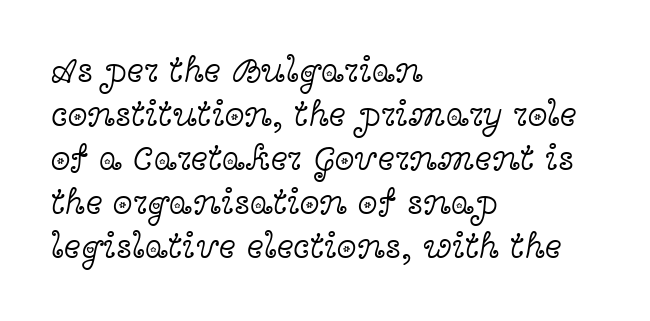
Q: Is the text bold? A: No.
Q: Is the text italic (slanted)? A: No, it is upright.
Q: Is the typeface a serif or a sans-serif typeface? A: Serif.
Q: Is the text underlined? A: No.
Q: How is the paragraph aligned? A: Left-aligned.
Q: Is the spacing between letters normal or unusually wide? A: Normal.
Q: Width (condensed, normal, or wide)? A: Wide.
Q: x-height? A: Medium.
Q: Monospaced? A: No.
